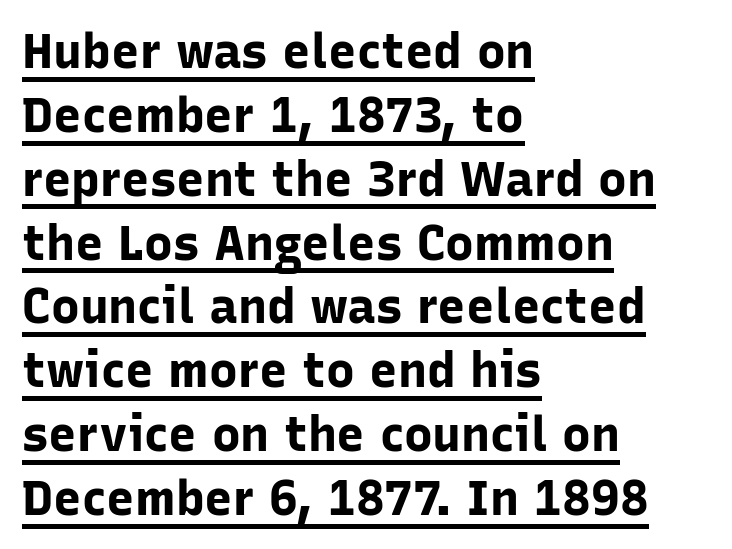
{"serif": "no", "italic": "no", "bold": "yes", "weight": "bold", "width": "normal", "stroke_contrast": "low", "x_height": "medium", "monospaced": "no", "underline": "yes", "align": "left", "line_spacing": "normal", "line_spacing_ratio": 1.33, "letter_spacing": "normal", "letter_spacing_em": 0.0, "glyph_px": 48}
